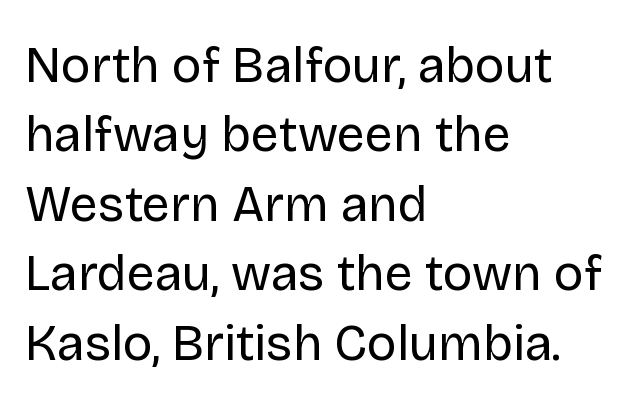
The image shows 50 px regular-weight sans-serif type, upright; set left-aligned, normal line spacing (1.39x), normal letter spacing, not underlined; low stroke contrast and a large x-height.
